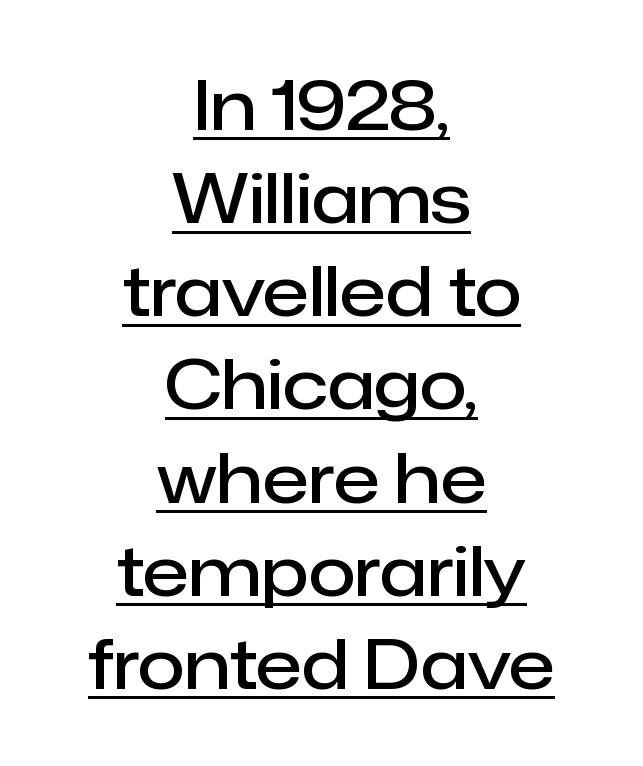
{"serif": "no", "italic": "no", "bold": "semi", "weight": "semibold", "width": "normal", "stroke_contrast": "low", "x_height": "medium", "monospaced": "no", "underline": "yes", "align": "center", "line_spacing": "normal", "line_spacing_ratio": 1.35, "letter_spacing": "normal", "letter_spacing_em": 0.0, "glyph_px": 69}
